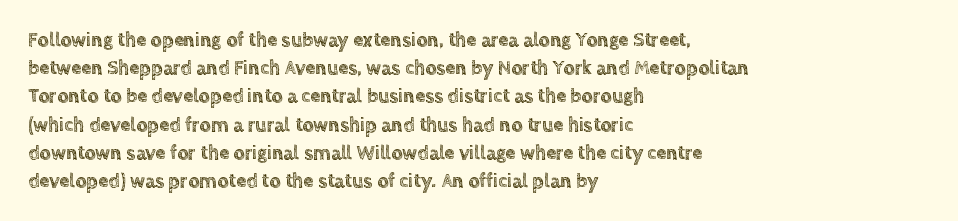
The image shows 20 px text type, upright; set left-aligned, normal line spacing (1.41x), normal letter spacing, not underlined.
